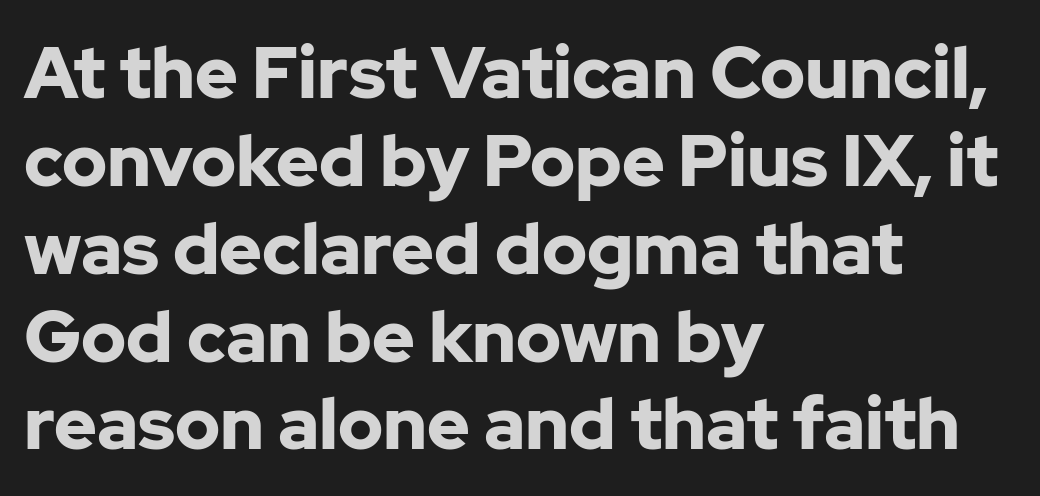
The image shows 72 px bold sans-serif type, upright; set left-aligned, line spacing 1.22x, normal letter spacing, not underlined; low stroke contrast and a medium x-height.
